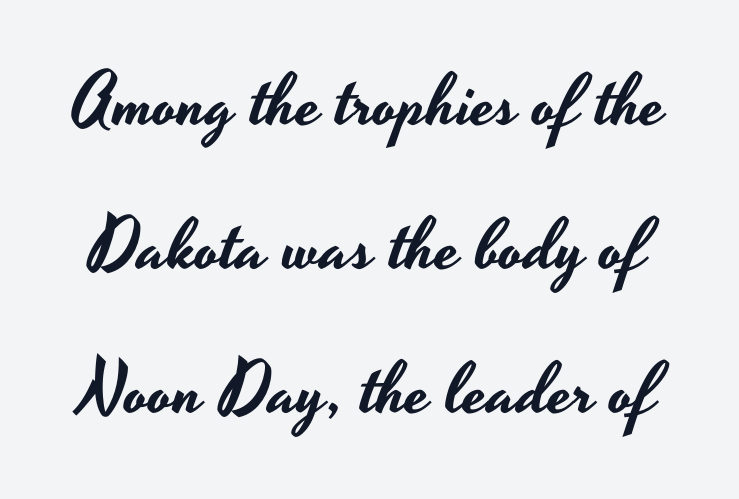
The image shows 72 px wide sans-serif type; set loose line spacing (2.0x), normal letter spacing, not underlined; low stroke contrast and a small x-height.
